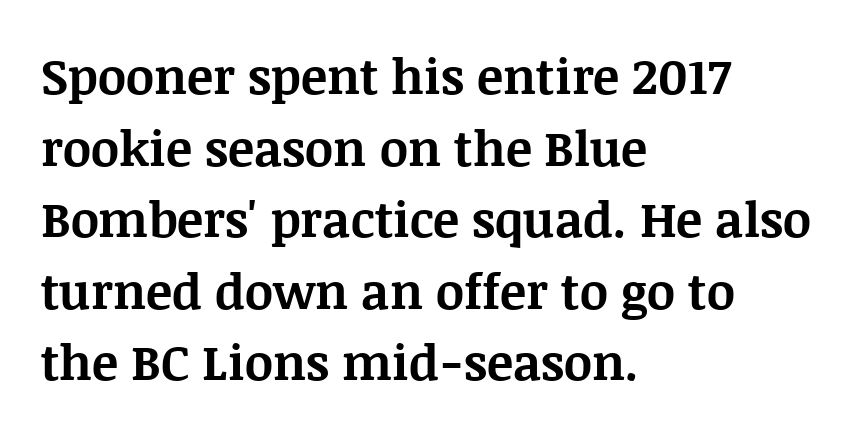
Q: Is the text bold? A: Yes.
Q: Is the text italic (slanted)? A: No, it is upright.
Q: Is the typeface a serif or a sans-serif typeface? A: Serif.
Q: Is the text underlined? A: No.
Q: How is the paragraph aligned? A: Left-aligned.
Q: Is the spacing between letters normal or unusually wide? A: Normal.
Q: Is the spacing between lines tight, normal or loose? A: Normal.
Q: Width (condensed, normal, or wide)? A: Normal.
Q: Stroke contrast? A: Medium.
Q: x-height? A: Large.
Q: Monospaced? A: No.
